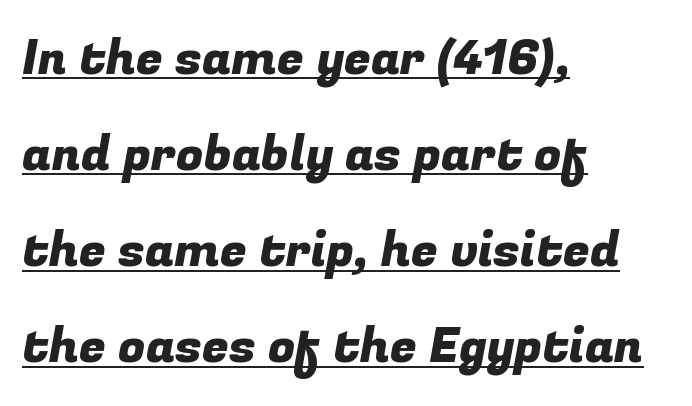
Notice how a bar underscores the lettering throughout. You could not count columns in this text — the font is proportionally spaced. The passage is arranged the way most books set body copy — flush left. Honestly, the letter spacing is just normal — you wouldn't notice it. This sample uses a sans-serif face.
